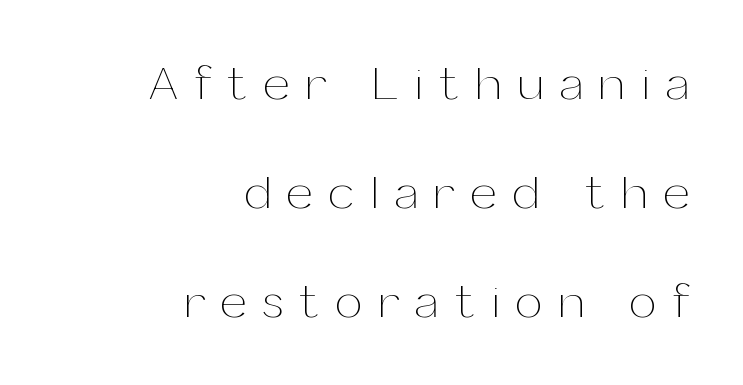
The paragraph has a hard right edge and a soft left edge. Beneath every word, the page is bare. Tracking value appears strongly positive — letters spread wide. The font sits on the lighter half of the weight spectrum, regular included. The specimen reads as upright at a glance.
